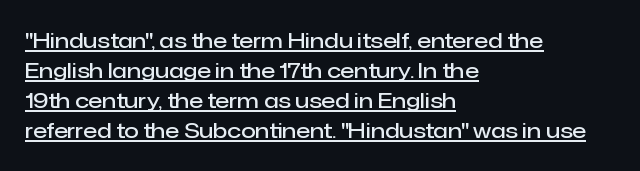
The space between consecutive lines is moderate. Is there an underline? Yes — a line sits under the letters. The compositor pushed each line to the left boundary. When letters stand straight like this, we call the style roman or upright. This is the in-between weight designers call semibold or demi.
